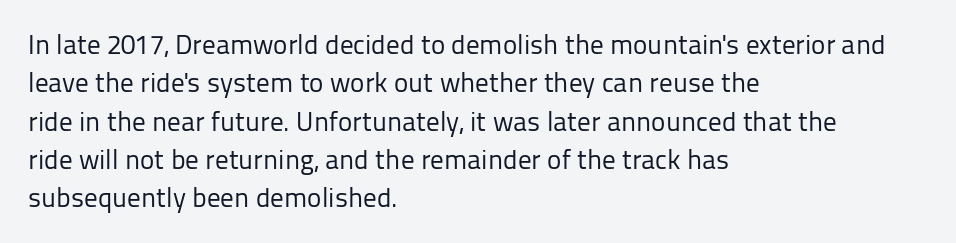
The image shows 27 px text type, upright; set left-aligned, normal line spacing (1.42x), normal letter spacing, not underlined.
